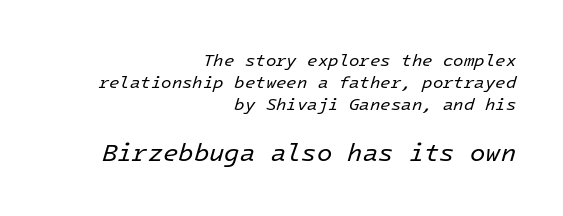
The image shows 25 px text type, italic (leaning right); set right-aligned, normal line spacing (1.29x), normal letter spacing, not underlined; the second (bottom) block is 1.47x larger.
